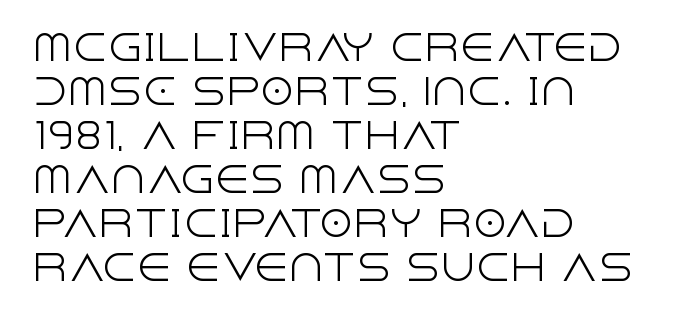
Q: Is the text bold? A: No.
Q: Is the text italic (slanted)? A: No, it is upright.
Q: Is the typeface a serif or a sans-serif typeface? A: Sans-serif.
Q: Is the text underlined? A: No.
Q: How is the paragraph aligned? A: Left-aligned.
Q: Is the spacing between letters normal or unusually wide? A: Normal.
Q: Is the spacing between lines tight, normal or loose? A: Normal.
Q: Width (condensed, normal, or wide)? A: Normal.
Q: x-height? A: Large.
Q: Monospaced? A: No.
